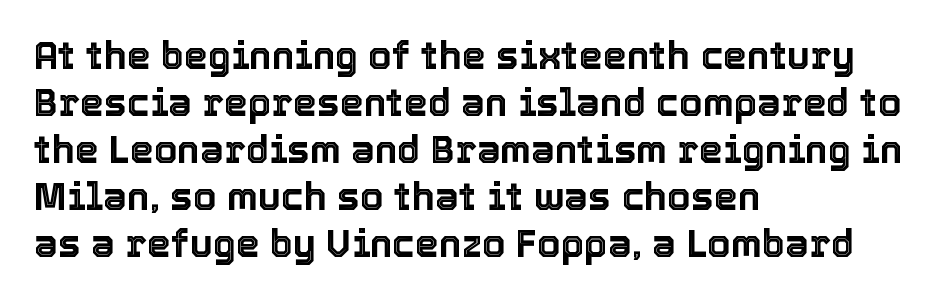
No extra tracking has been applied to these lines. The typesetter chose a ragged-right arrangement here. Think of a printed novel: that variable character pitch is what you see here. Decoration check: the copy has no underline. This is the regular roman posture of the typeface.
